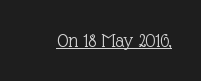
The image shows 20 px text type, upright; set normal letter spacing, underlined.
